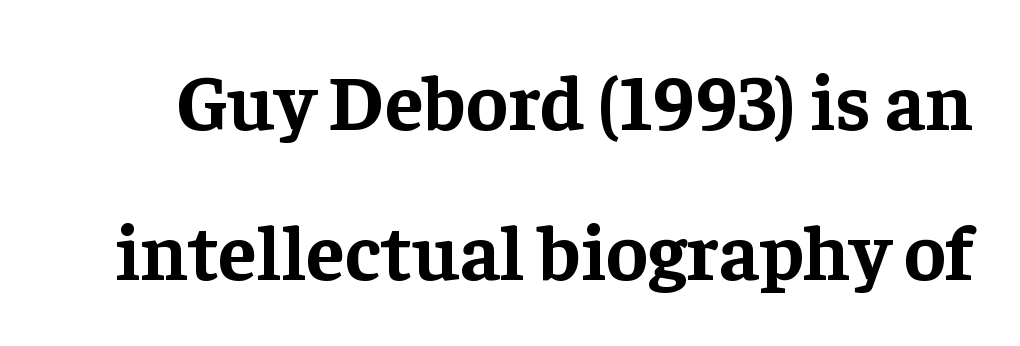
The characters display serif detailing at their extremities. It's the straight-up-and-down kind of type. Only glyphs here, with clear space below each row. Is the letter spacing exaggerated? No — it looks like the ordinary default. Each letter keeps its own natural width here, so spacing adapts to shape.
